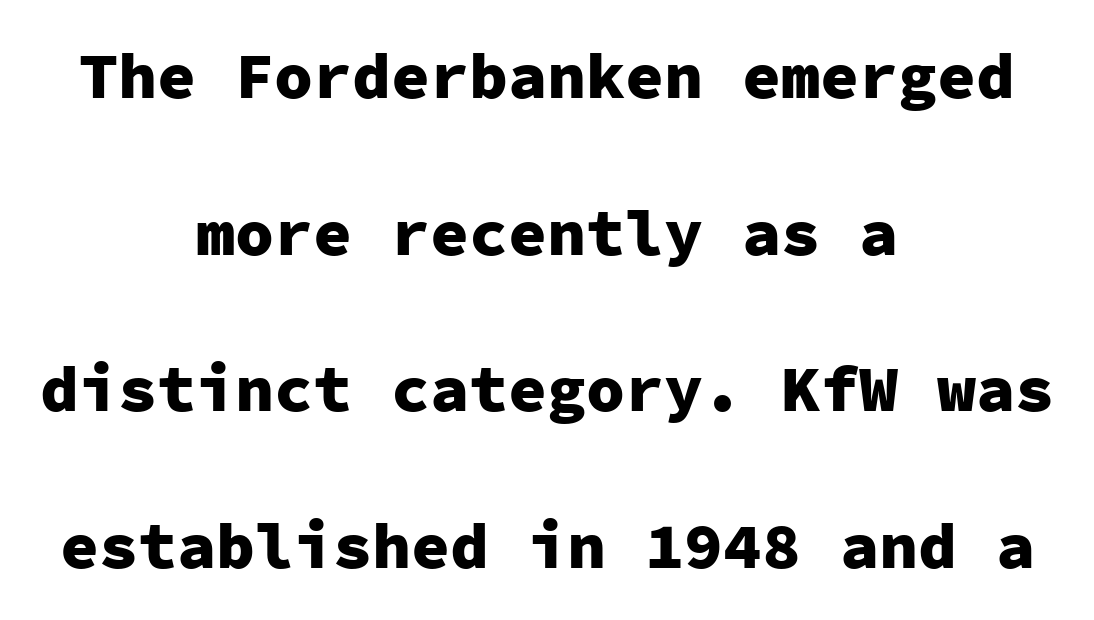
Designer's note — italics off, roman on. Compared with an ordinary text face, these strokes are far heavier — a full bold. The font family rendered here belongs to the sans-serif group. Monospaced: the letters line up in strict vertical columns. The block of text is sparse from top to bottom, with ample space between rows.
